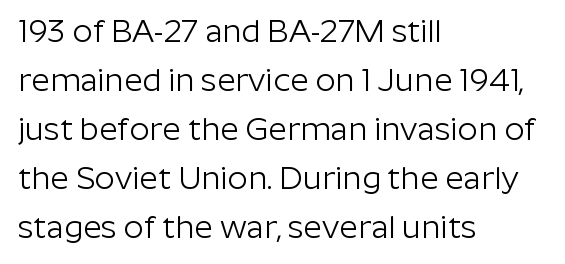
The typography opts for an upright posture over an oblique one. I'd call this a sans setting — the letters go barefoot. Caption: multi-line text, flush left, ragged right. Underlining? Definitely not there. The designer left line spacing at the default.
